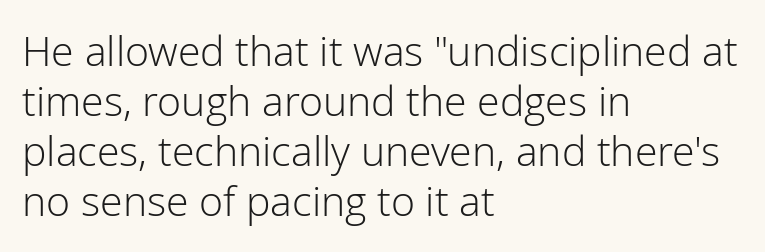
Q: Is the text bold? A: No.
Q: Is the text italic (slanted)? A: No, it is upright.
Q: Is the typeface a serif or a sans-serif typeface? A: Sans-serif.
Q: Is the text underlined? A: No.
Q: How is the paragraph aligned? A: Left-aligned.
Q: Is the spacing between letters normal or unusually wide? A: Normal.
Q: Width (condensed, normal, or wide)? A: Normal.
Q: Stroke contrast? A: Low.
Q: x-height? A: Medium.
Q: Monospaced? A: No.
